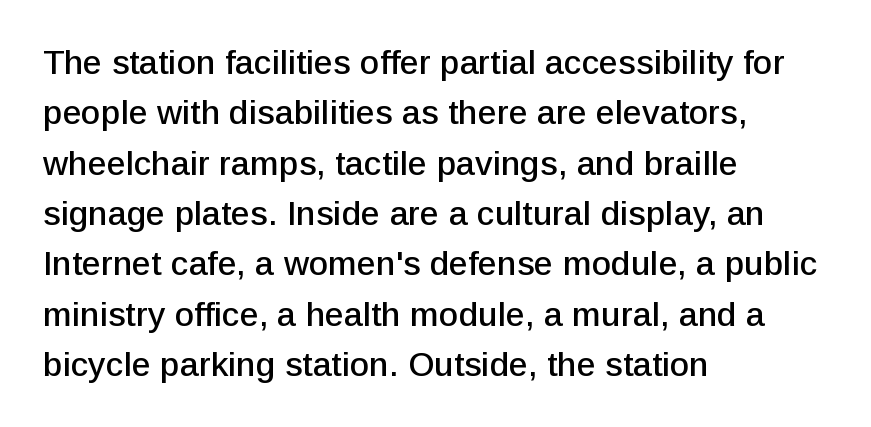
The image shows 34 px sans-serif type, upright; set left-aligned, normal line spacing (1.48x), normal letter spacing, not underlined; low stroke contrast and a medium x-height.
